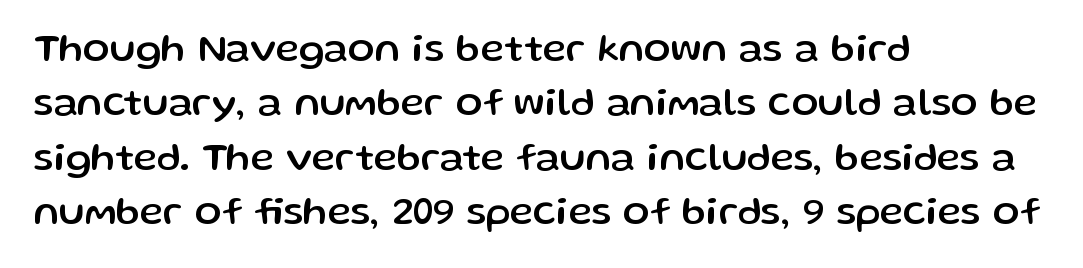
The image shows 40 px sans-serif type, upright; set left-aligned, normal line spacing (1.36x), normal letter spacing, not underlined; low stroke contrast and a medium x-height.
